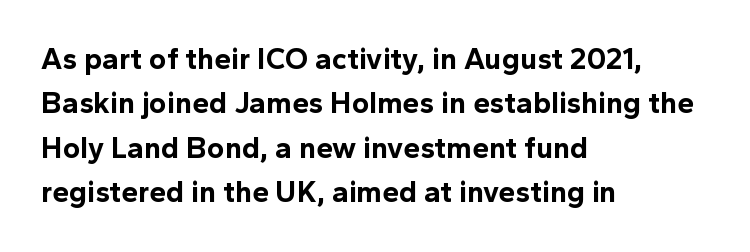
The image shows 30 px bold sans-serif type, upright; set left-aligned, normal line spacing (1.48x), normal letter spacing, not underlined; a medium x-height.
